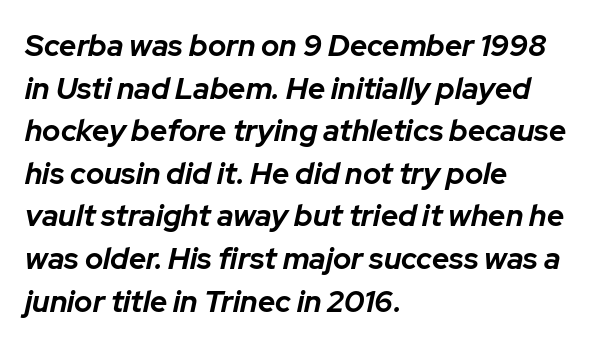
The passage shown is not underscored anywhere. This sample is left-justified, so line endings fall wherever the words run out. Quick note: italic. Students, observe: this is what conventionally led text looks like. Each word holds together tightly as a unit, with standard inter-letter gaps.
